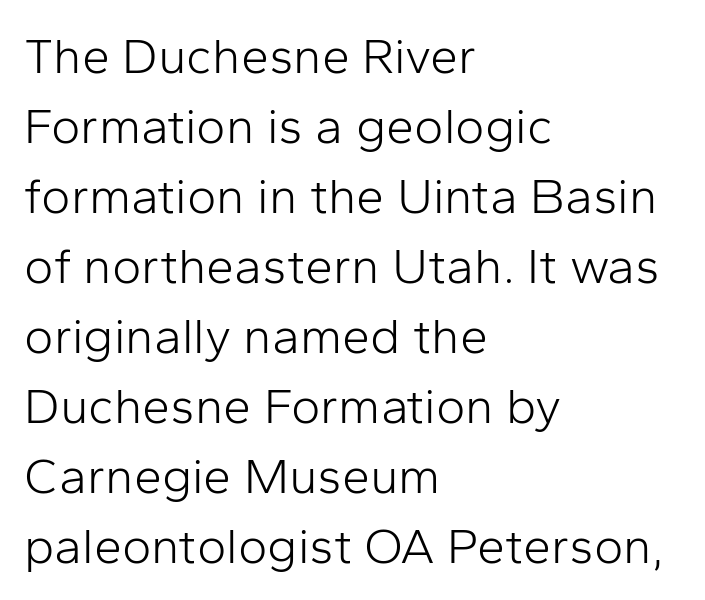
Q: Is the text bold? A: No.
Q: Is the text italic (slanted)? A: No, it is upright.
Q: Is the typeface a serif or a sans-serif typeface? A: Sans-serif.
Q: Is the text underlined? A: No.
Q: How is the paragraph aligned? A: Left-aligned.
Q: Is the spacing between letters normal or unusually wide? A: Normal.
Q: Is the spacing between lines tight, normal or loose? A: Normal.
Q: Width (condensed, normal, or wide)? A: Normal.
Q: Stroke contrast? A: Low.
Q: x-height? A: Medium.
Q: Monospaced? A: No.
